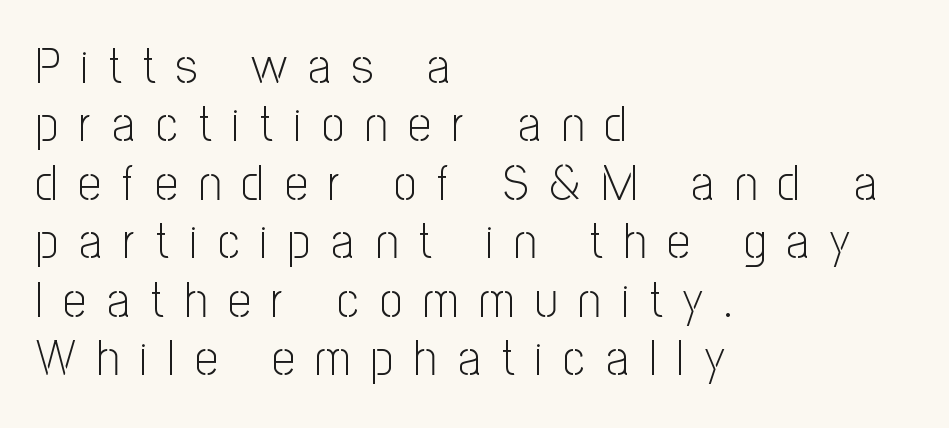
{"serif": "no", "italic": "no", "bold": "no", "weight": "light", "width": "condensed", "stroke_contrast": "low", "x_height": "medium", "monospaced": "no", "underline": "no", "align": "left", "line_spacing_ratio": 1.17, "letter_spacing": "wide", "letter_spacing_em": 0.42, "glyph_px": 50}
